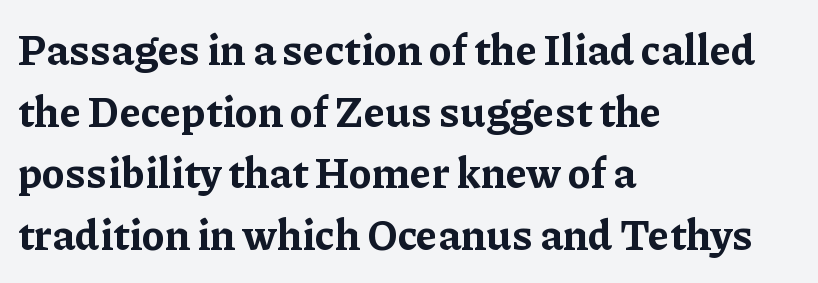
The image shows 42 px bold serif type, upright; set left-aligned, normal line spacing (1.47x), normal letter spacing, not underlined; low stroke contrast and a medium x-height.
